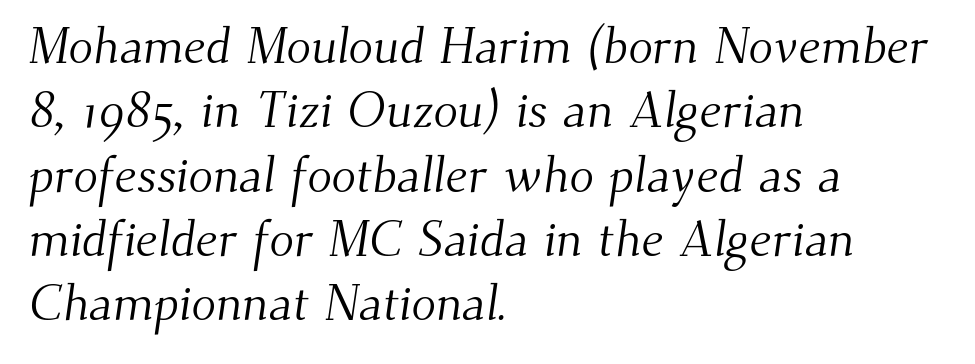
Is this a sans? No — the strokes have serifs. Is the block centered? No — it sits flush against the left margin. The face used here is proportionally spaced, like ordinary book or web type. Decoration check: the copy has no underline. Characters follow at the spacing the type designer built in. The typeface has the unassuming heft of standard copy or less.
